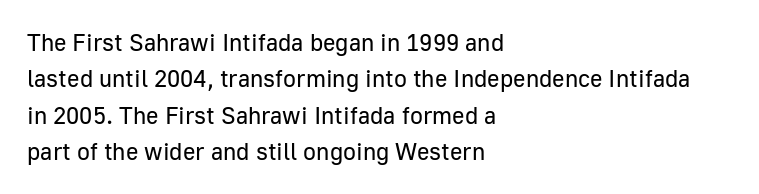
Q: Is the text bold? A: No.
Q: Is the text italic (slanted)? A: No, it is upright.
Q: Is the text underlined? A: No.
Q: How is the paragraph aligned? A: Left-aligned.
Q: Is the spacing between letters normal or unusually wide? A: Normal.
Q: Is the spacing between lines tight, normal or loose? A: Normal.
